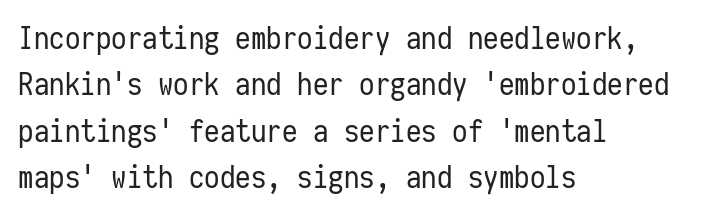
Check under the words: just untouched page. Each letter, wide or thin by design, is forced into the same width here. Vertical spacing — default. Alignment: flush left. No extra ink here — the face is not bold. Here the glyphs are tracked normally, forming tight word shapes.
